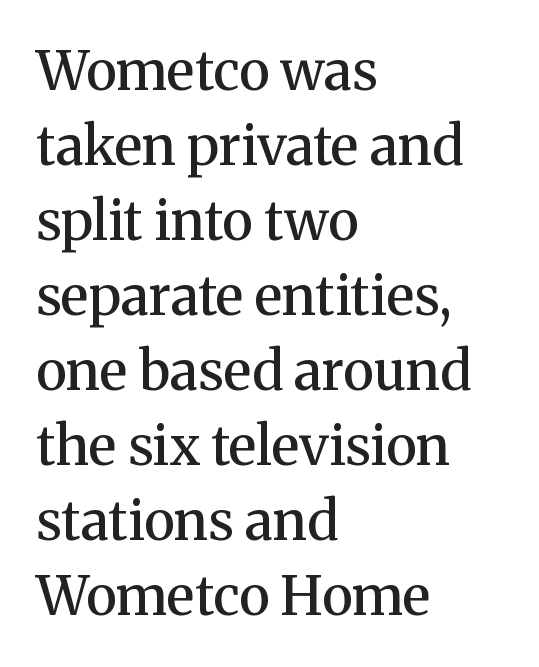
The typesetter chose a ragged-right arrangement here. Rows of type keep a routine distance in the vertical direction. To sum up the face: it has serifs. The passage shown is not underscored anywhere. These lines are rendered in a variable-pitch font. Nope, not italic — everything's standing straight.
